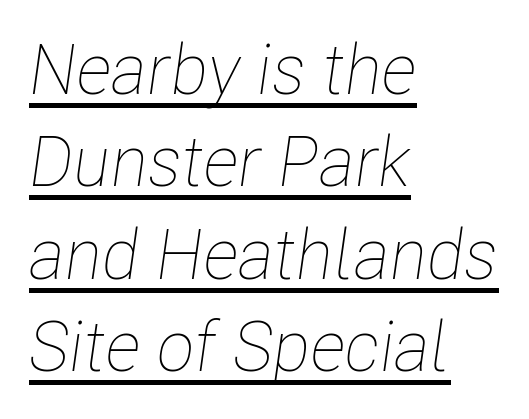
{"italic": "yes", "lean": "right", "slant_degrees": 8, "bold": "no", "weight": "thin", "width": "condensed", "stroke_contrast": "low", "x_height": "medium", "monospaced": "no", "underline": "yes", "align": "left", "line_spacing": "normal", "line_spacing_ratio": 1.32, "letter_spacing": "normal", "letter_spacing_em": 0.0, "glyph_px": 70}
